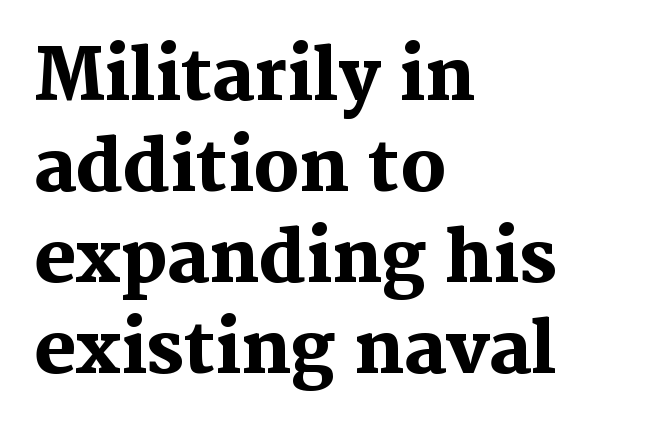
{"serif": "yes", "italic": "no", "bold": "yes", "weight": "heavy", "width": "normal", "stroke_contrast": "medium", "x_height": "medium", "monospaced": "no", "underline": "no", "align": "left", "line_spacing": "normal", "line_spacing_ratio": 1.3, "letter_spacing": "normal", "letter_spacing_em": 0.0, "glyph_px": 70}
